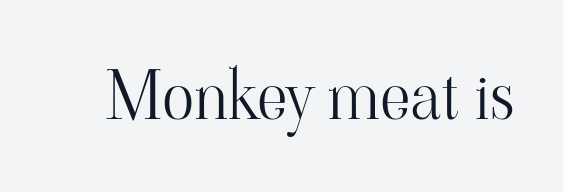
The letters advance in unequal steps, a hallmark of proportional type. This is not heavy type; no bold has been used. Honestly, the letter spacing is just normal — you wouldn't notice it. Examine the stroke ends and you'll spot serifs. A bare baseline throughout the passage. Italic: no, the glyphs are upright roman.
